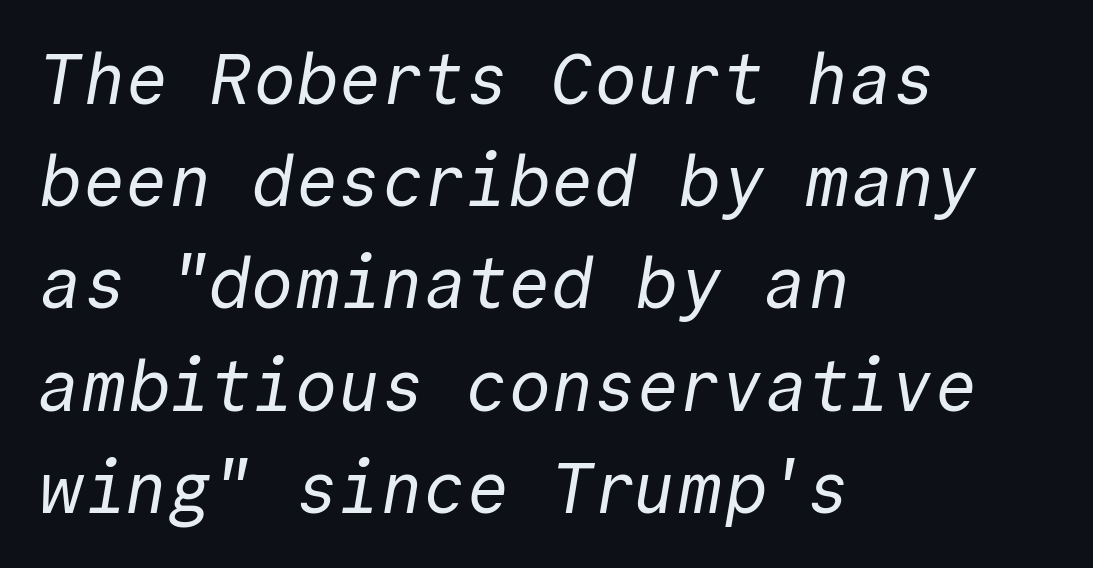
Unbolded letterforms with no extra heft. Looks like terminal output: every glyph gets an equal slot. What stands out about the letter spacing? Nothing — it is the standard amount. Horizontal bands of white between lines are of average thickness. Lines of text with bare space underneath.
